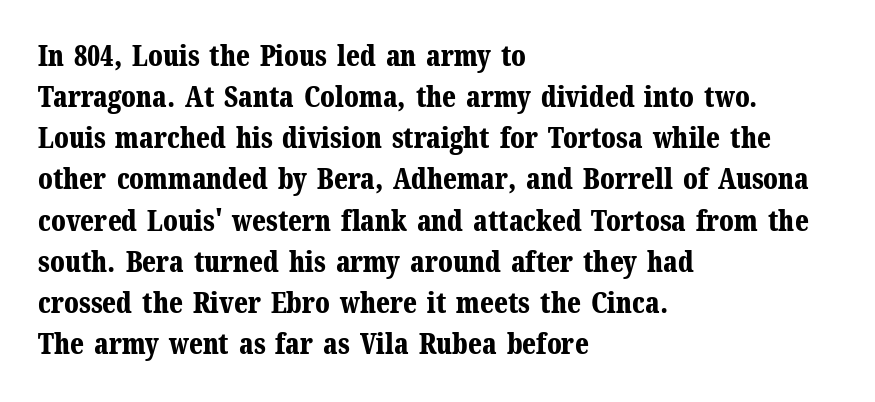
Q: Is the text bold? A: Yes.
Q: Is the text italic (slanted)? A: No, it is upright.
Q: Is the typeface a serif or a sans-serif typeface? A: Serif.
Q: Is the text underlined? A: No.
Q: How is the paragraph aligned? A: Left-aligned.
Q: Is the spacing between letters normal or unusually wide? A: Normal.
Q: Is the spacing between lines tight, normal or loose? A: Normal.
Q: Width (condensed, normal, or wide)? A: Normal.
Q: Stroke contrast? A: Medium.
Q: x-height? A: Medium.
Q: Monospaced? A: No.
